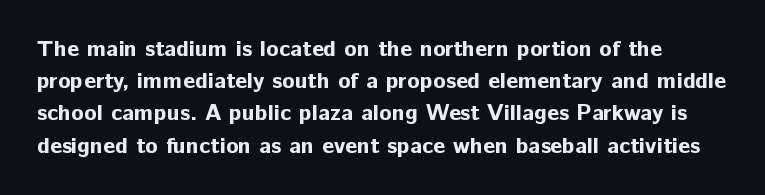
{"italic": "no", "bold": "yes", "underline": "no", "line_spacing": "normal", "line_spacing_ratio": 1.4, "letter_spacing": "normal", "letter_spacing_em": 0.0, "glyph_px": 23}
